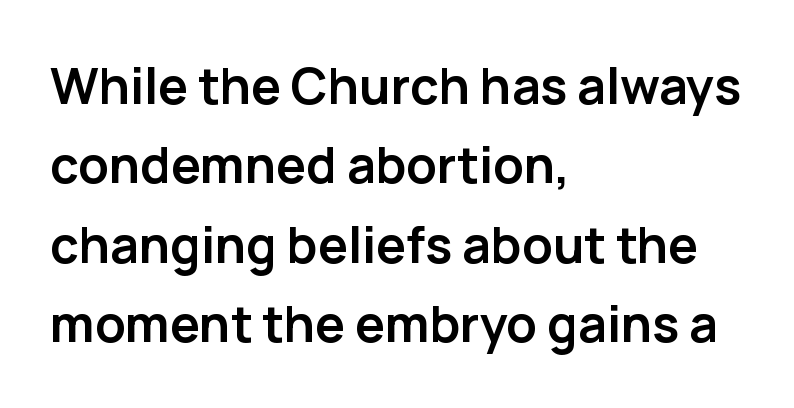
These lines are rendered in a variable-pitch font. Chunky letters — that's bold for sure. The face used here is a sans, in the tradition of grotesques and geometrics. The typography opts for an upright posture over an oblique one. The space beneath each line is pristine and unruled.
